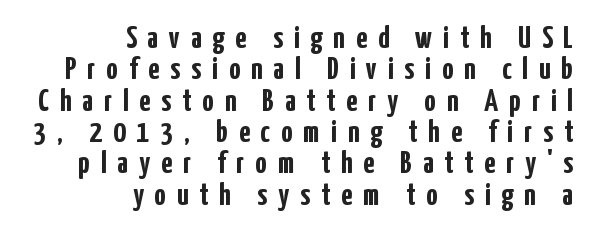
The image shows 32 px semibold, condensed sans-serif type, upright; set right-aligned, tight line spacing (0.98x), unusually wide letter spacing (+0.34 em), not underlined; low stroke contrast and a medium x-height.
